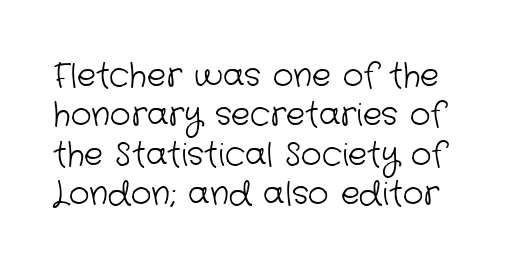
Underline: absent. The cut favours lightness, reaching ordinary text weight at its darkest. I'd call this a sans setting — the letters go barefoot. These lines keep a tight, regular rhythm from letter to letter. Note the varied advance widths — an 'i' is clearly narrower than an 'm'.
